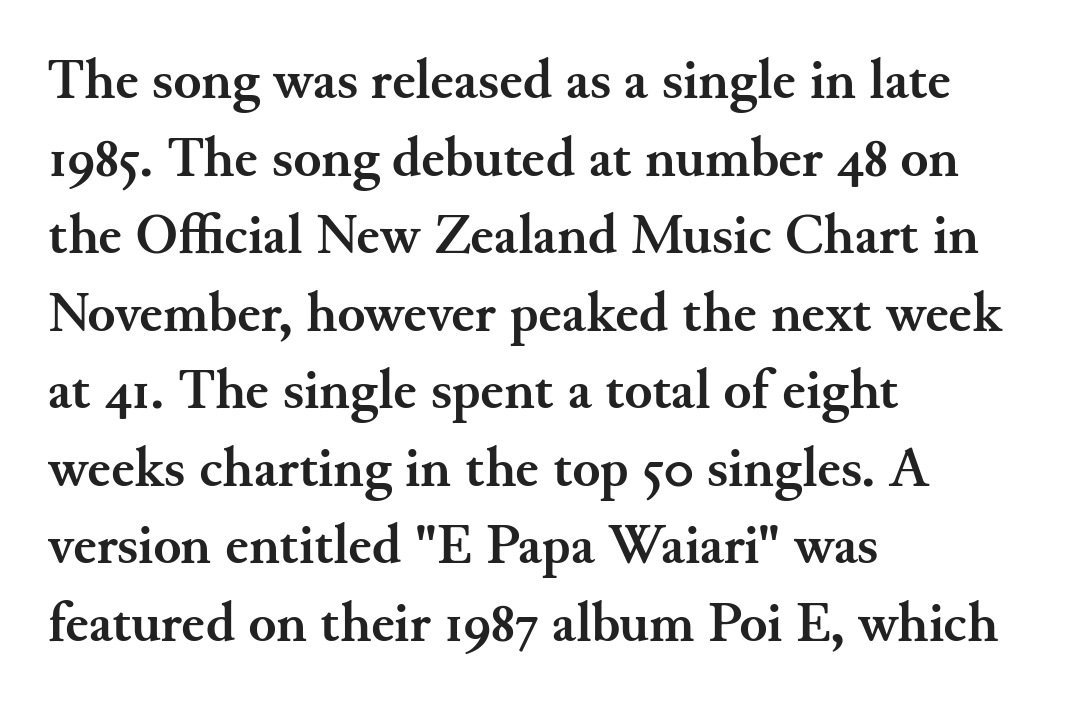
The image shows 57 px semibold serif type, upright; set left-aligned, normal line spacing (1.36x), normal letter spacing, not underlined; medium stroke contrast and a small x-height.
